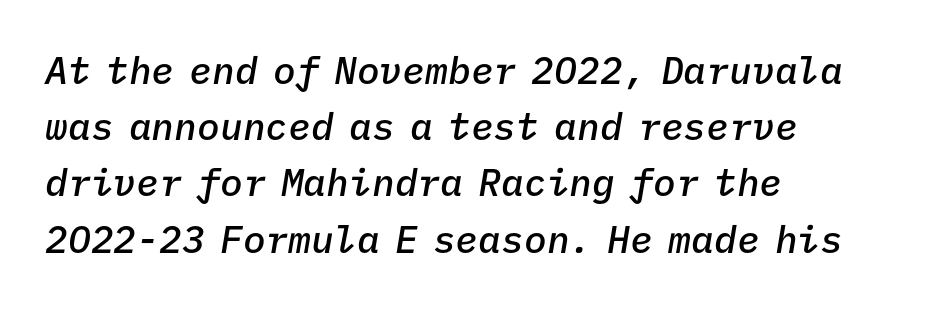
Q: Is the text bold? A: Semi-bold.
Q: Is the text italic (slanted)? A: Yes, it leans right by about 9 degrees.
Q: Is the text underlined? A: No.
Q: How is the paragraph aligned? A: Left-aligned.
Q: Is the spacing between letters normal or unusually wide? A: Normal.
Q: Is the spacing between lines tight, normal or loose? A: Normal.
Q: Width (condensed, normal, or wide)? A: Normal.
Q: Stroke contrast? A: Low.
Q: x-height? A: Medium.
Q: Monospaced? A: Yes.
